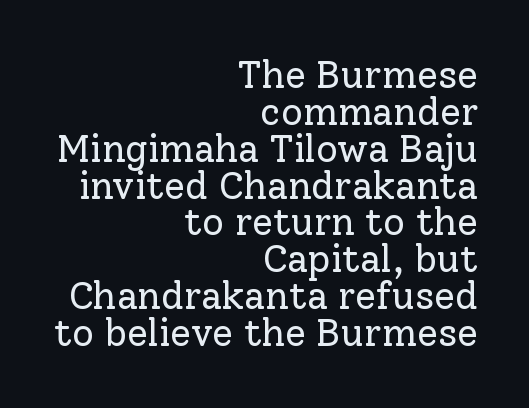
The image shows 38 px regular-weight serif type, upright; set right-aligned, tight line spacing (0.97x), normal letter spacing, not underlined; low stroke contrast and a medium x-height.
